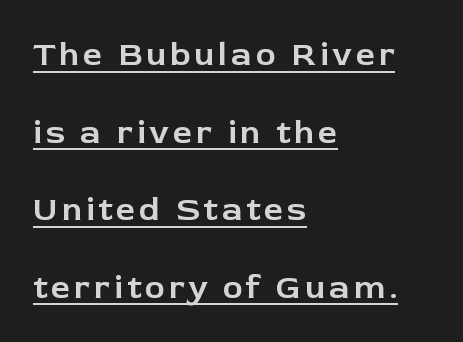
Q: Is the text italic (slanted)? A: No, it is upright.
Q: Is the typeface a serif or a sans-serif typeface? A: Sans-serif.
Q: Is the text underlined? A: Yes.
Q: How is the paragraph aligned? A: Left-aligned.
Q: Is the spacing between lines tight, normal or loose? A: Loose.
Q: Width (condensed, normal, or wide)? A: Normal.
Q: Stroke contrast? A: Low.
Q: x-height? A: Medium.
Q: Monospaced? A: No.
